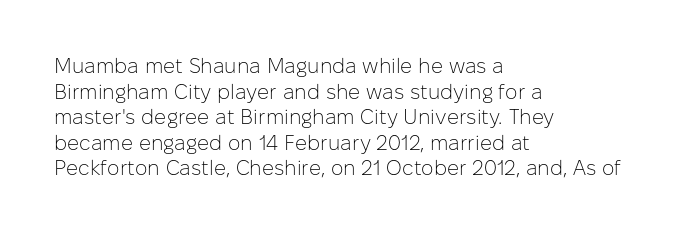
Q: Is the text bold? A: No.
Q: Is the text italic (slanted)? A: No, it is upright.
Q: Is the text underlined? A: No.
Q: How is the paragraph aligned? A: Left-aligned.
Q: Is the spacing between letters normal or unusually wide? A: Normal.
